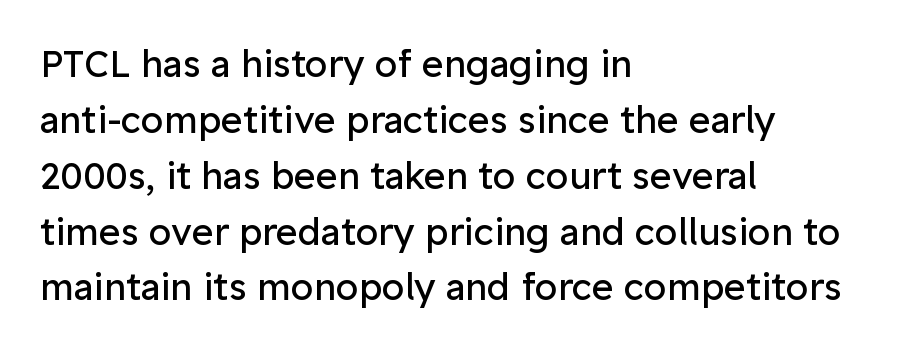
{"serif": "no", "italic": "no", "bold": "no", "weight": "regular", "width": "normal", "stroke_contrast": "low", "x_height": "medium", "monospaced": "no", "underline": "no", "align": "left", "line_spacing": "normal", "line_spacing_ratio": 1.51, "letter_spacing": "normal", "letter_spacing_em": 0.0, "glyph_px": 37}
